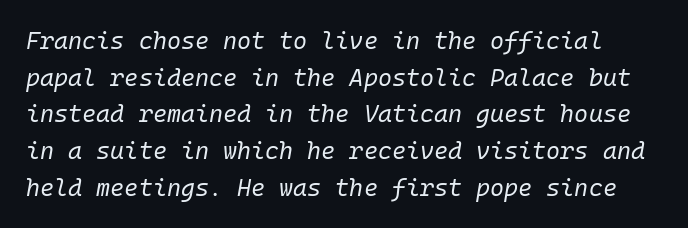
The image shows 24 px text type, italic (leaning right); set normal line spacing (1.53x), normal letter spacing, not underlined.
